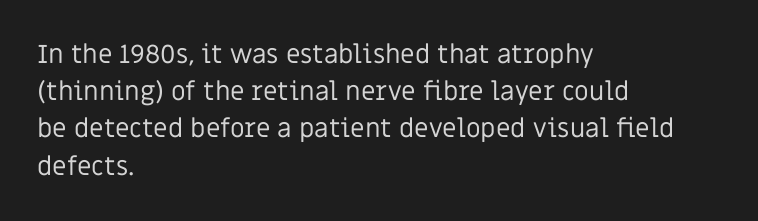
The image shows 26 px text type, upright; set left-aligned, normal line spacing (1.43x), normal letter spacing, not underlined.
